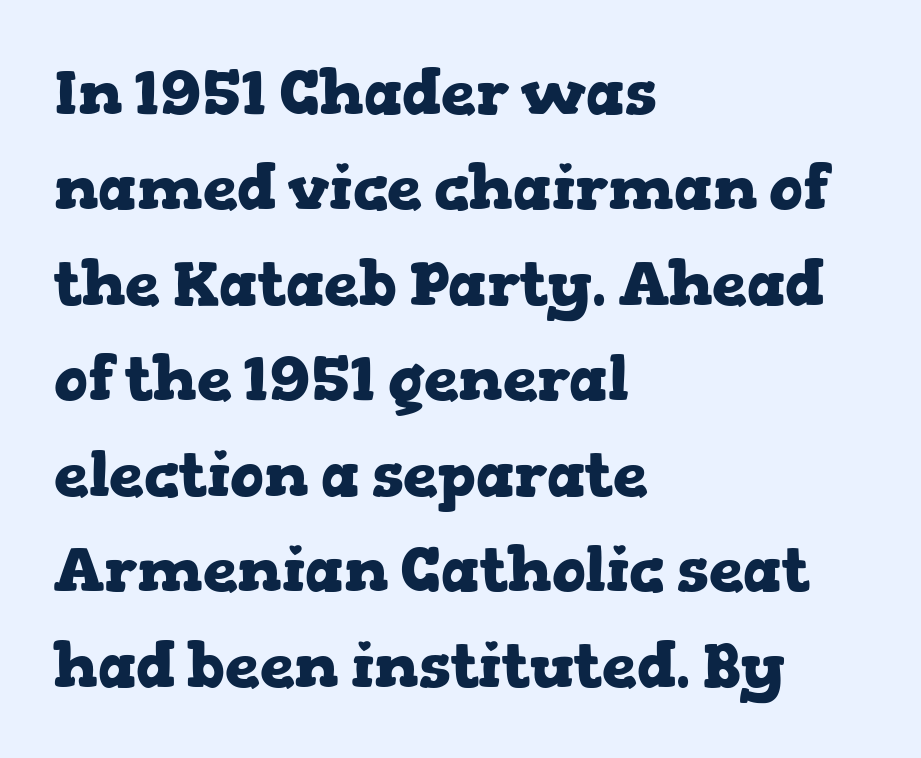
The image shows 62 px heavy, wide serif type, upright; set left-aligned, normal line spacing (1.54x), normal letter spacing, not underlined; low stroke contrast and a medium x-height.
